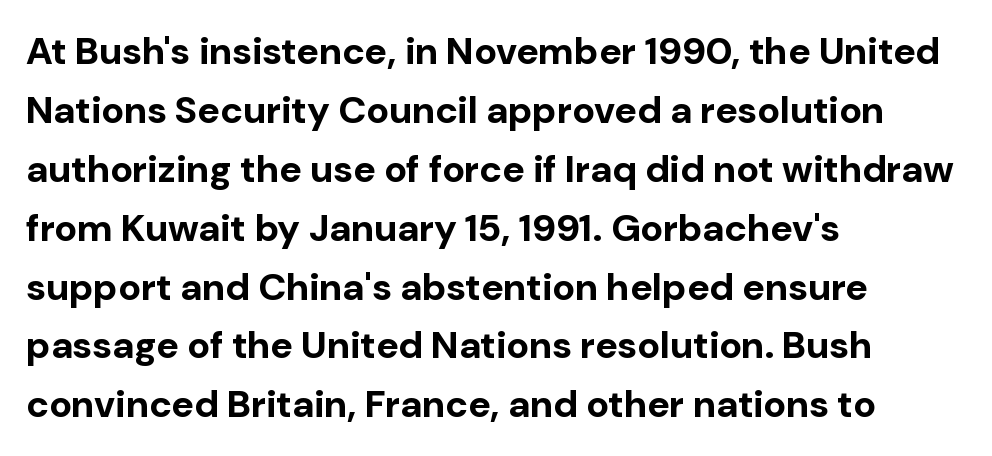
Q: Is the text bold? A: Yes.
Q: Is the text italic (slanted)? A: No, it is upright.
Q: Is the typeface a serif or a sans-serif typeface? A: Sans-serif.
Q: Is the text underlined? A: No.
Q: How is the paragraph aligned? A: Left-aligned.
Q: Is the spacing between letters normal or unusually wide? A: Normal.
Q: Is the spacing between lines tight, normal or loose? A: Normal.
Q: Width (condensed, normal, or wide)? A: Normal.
Q: Stroke contrast? A: Low.
Q: x-height? A: Medium.
Q: Monospaced? A: No.
